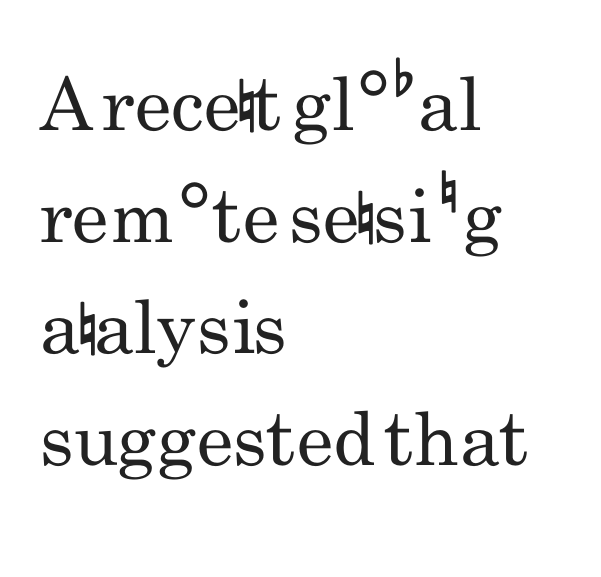
The letterforms sit shoulder to shoulder at normal distance. Rendered with straight, roman letterforms. Has an underline been added? It has not. The face used here is proportionally spaced, like ordinary book or web type. Alignment: flush left. Vertically, the passage feels balanced, rows spaced as you'd expect.
